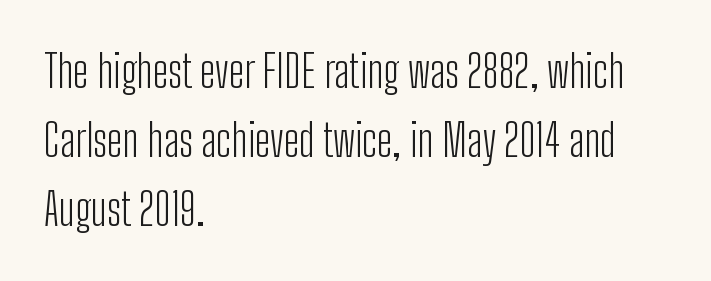
Q: Is the text bold? A: No.
Q: Is the text italic (slanted)? A: No, it is upright.
Q: Is the typeface a serif or a sans-serif typeface? A: Sans-serif.
Q: Is the text underlined? A: No.
Q: How is the paragraph aligned? A: Left-aligned.
Q: Is the spacing between letters normal or unusually wide? A: Normal.
Q: Is the spacing between lines tight, normal or loose? A: Normal.
Q: Width (condensed, normal, or wide)? A: Condensed.
Q: Stroke contrast? A: Low.
Q: x-height? A: Medium.
Q: Monospaced? A: No.
